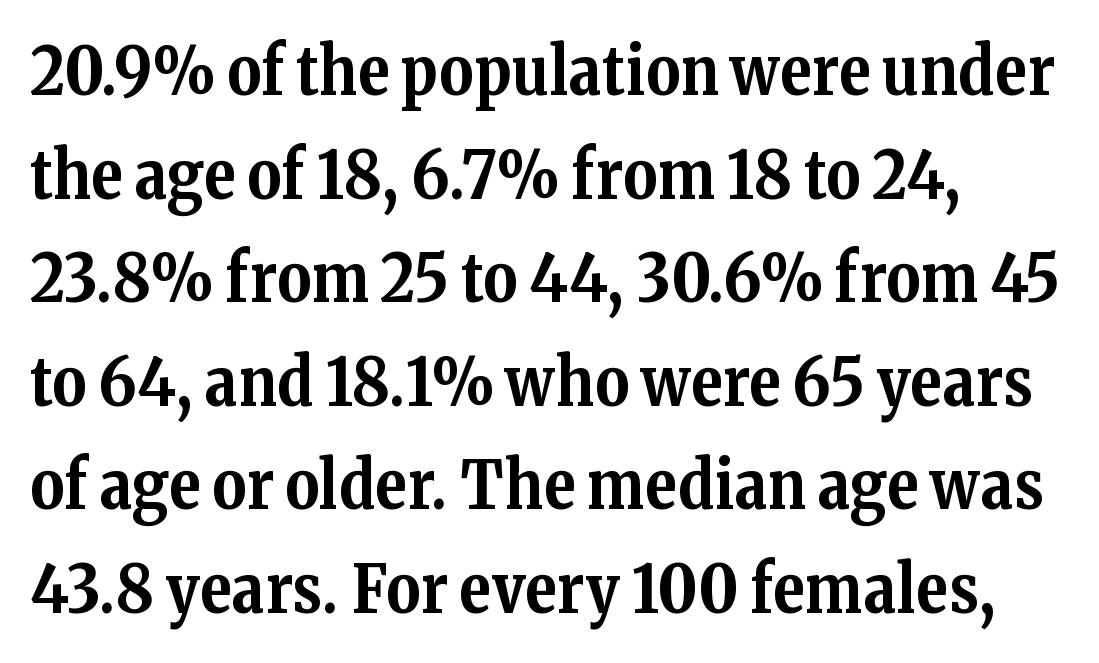
The characters look thick and weighty, a clear bold. Nope, not italic — everything's standing straight. Teacher's note: observe the even left margin — that is flush-left alignment. Proportional: the letters do not fall into vertical columns. Little horizontal feet cap the strokes, marking this as serif type. Lines of text with bare space underneath.
